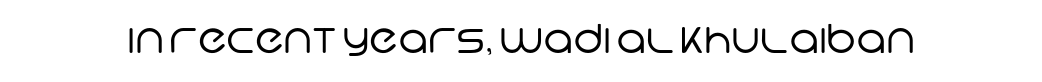
On a weight scale, this lands at 450 or below. Type without underlining. To sum up the face: it is a sans, with no serifs. Spacing verdict: proportional, widths tailored to each character. Students, note that the glyphs here touch the page at normal intervals.
